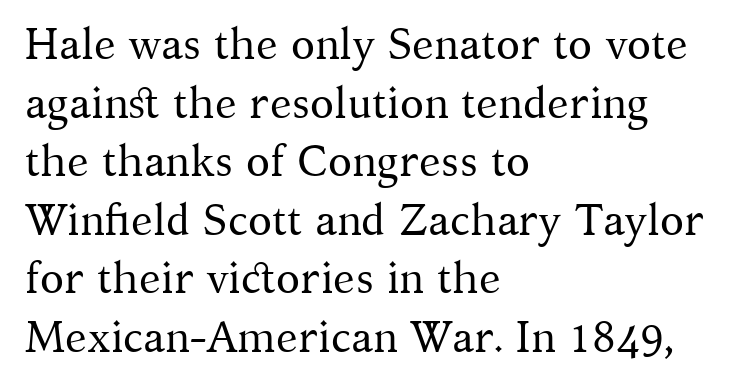
The image shows 44 px regular-weight serif type, upright; set left-aligned, normal line spacing (1.33x), normal letter spacing, not underlined; medium stroke contrast and a medium x-height.
